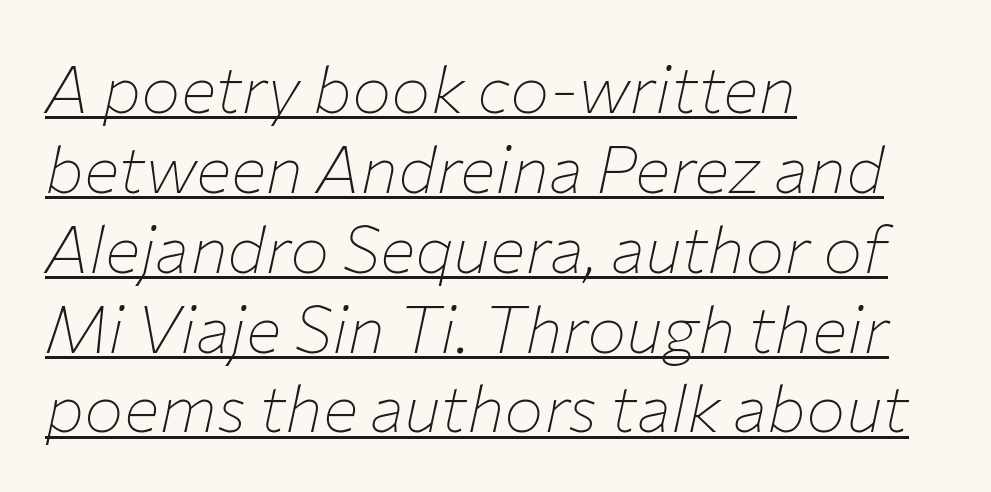
Q: Is the text bold? A: No.
Q: Is the text italic (slanted)? A: Yes, it leans right by about 12 degrees.
Q: Is the text underlined? A: Yes.
Q: How is the paragraph aligned? A: Left-aligned.
Q: Is the spacing between letters normal or unusually wide? A: Normal.
Q: Width (condensed, normal, or wide)? A: Normal.
Q: Stroke contrast? A: Low.
Q: x-height? A: Medium.
Q: Monospaced? A: No.
